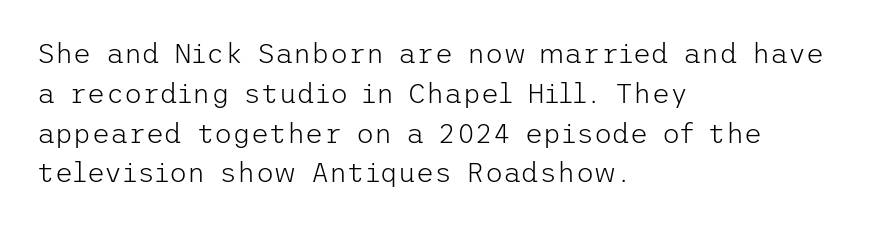
Q: Is the text bold? A: No.
Q: Is the text italic (slanted)? A: No, it is upright.
Q: Is the typeface a serif or a sans-serif typeface? A: Sans-serif.
Q: Is the text underlined? A: No.
Q: How is the paragraph aligned? A: Left-aligned.
Q: Is the spacing between letters normal or unusually wide? A: Normal.
Q: Is the spacing between lines tight, normal or loose? A: Normal.
Q: Width (condensed, normal, or wide)? A: Normal.
Q: Stroke contrast? A: Low.
Q: x-height? A: Medium.
